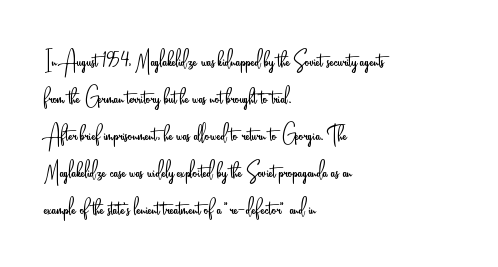
{"serif": "no", "bold": "no", "weight": "light", "width": "condensed", "stroke_contrast": "low", "x_height": "small", "monospaced": "no", "underline": "no", "align": "left", "line_spacing": "normal", "line_spacing_ratio": 1.32, "letter_spacing": "normal", "letter_spacing_em": 0.0, "glyph_px": 28}
